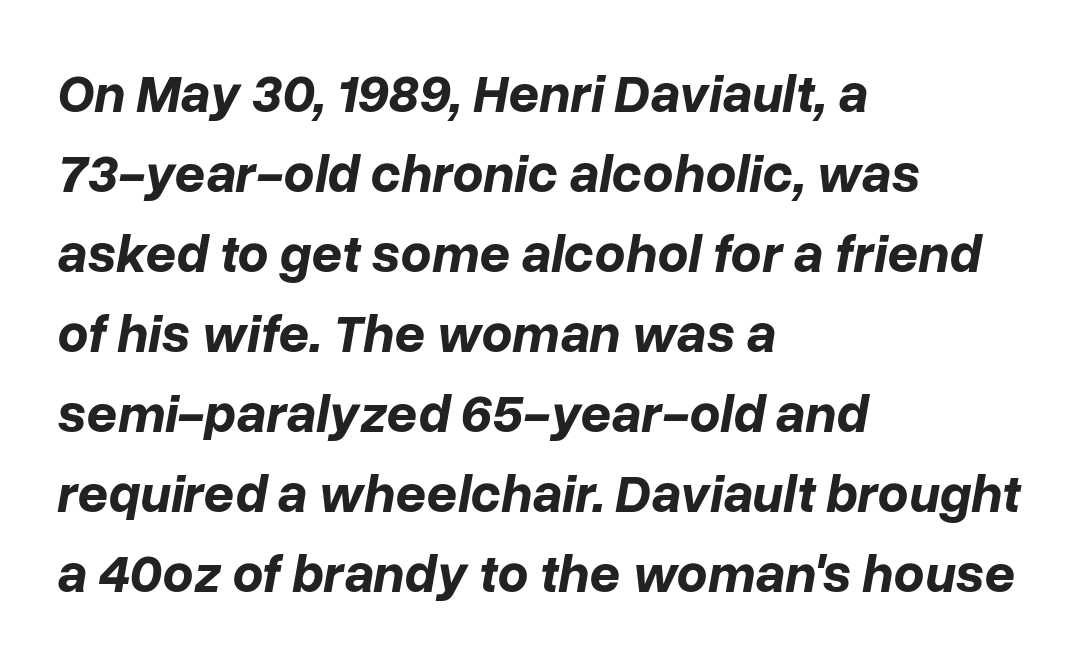
The image shows 54 px bold type, italic (leaning right); set left-aligned, normal line spacing (1.48x), normal letter spacing, not underlined; low stroke contrast and a medium x-height.
